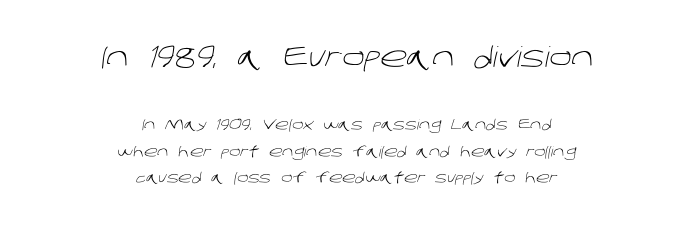
{"serif": "no", "bold": "no", "weight": "light", "width": "normal", "stroke_contrast": "low", "x_height": "large", "monospaced": "no", "underline": "no", "align": "center", "line_spacing_ratio": 1.86, "letter_spacing": "normal", "letter_spacing_em": 0.0, "larger_block": "first", "size_ratio": 2.0, "glyph_px": 28}
